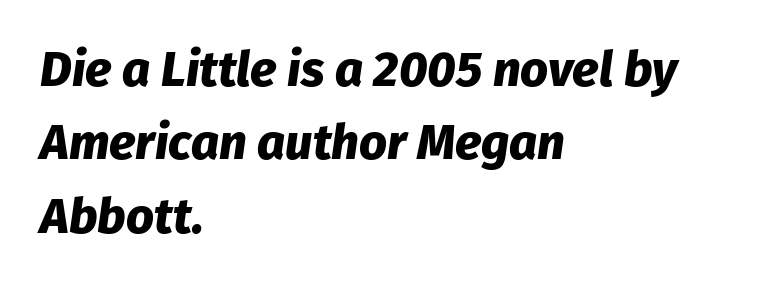
The image shows 49 px heavy type, italic (leaning right); set left-aligned, normal line spacing (1.5x), normal letter spacing, not underlined; low stroke contrast and a medium x-height.
